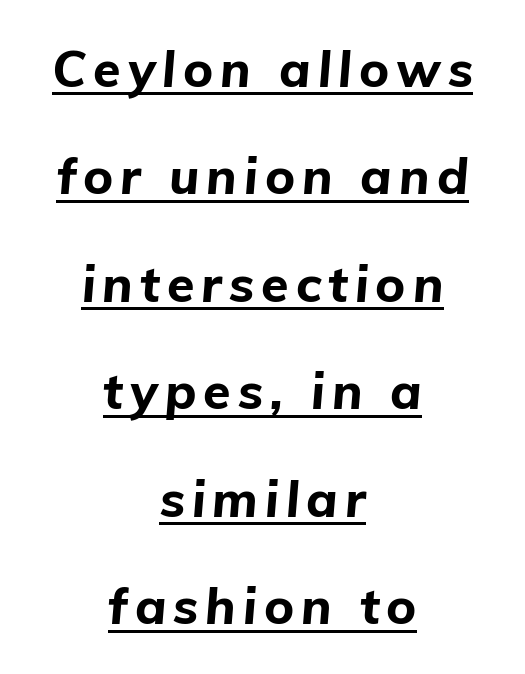
Has an underline been added? It has. The typography opts for an oblique posture over an upright one. Proportional: the letters do not fall into vertical columns. Reading down the column, the eye jumps a long way to each next line. Centered paragraph, ragged on both sides.
